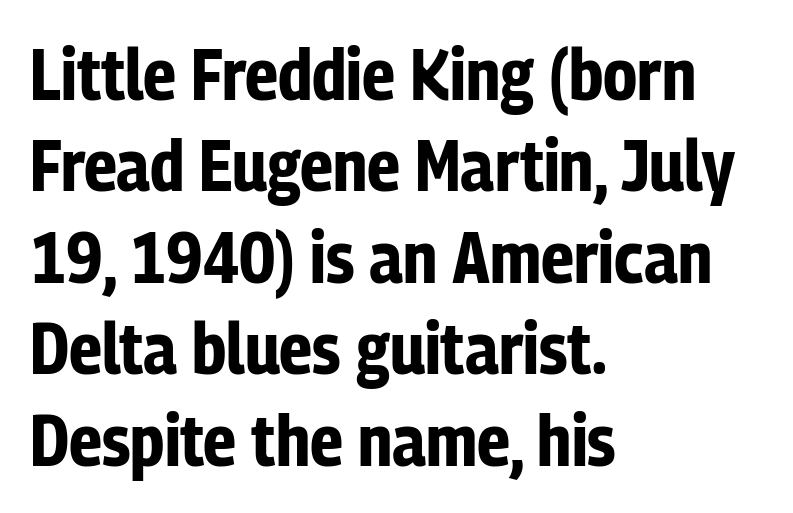
The image shows 72 px bold, condensed sans-serif type, upright; set left-aligned, normal line spacing (1.27x), normal letter spacing, not underlined; low stroke contrast and a medium x-height.
